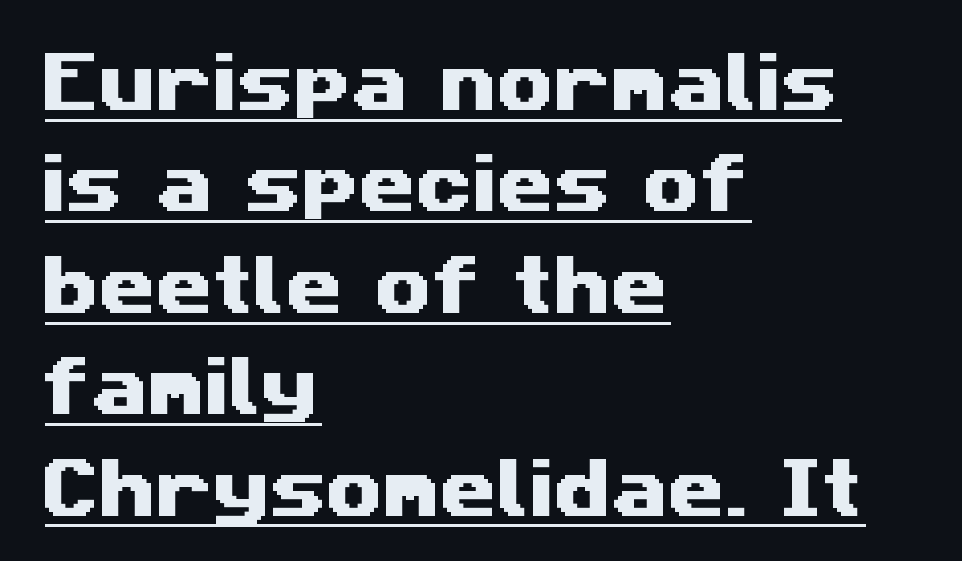
Horizontally, the lines are justified to the leading edge only. Serifs: no, the terminals of the letterforms are clean. Regarding leading, the lines here are spaced in the standard way. Looks like regular typesetting: each glyph gets only the width it needs. This rendering features underlined lettering. Honestly, the letter spacing is just normal — you wouldn't notice it.
